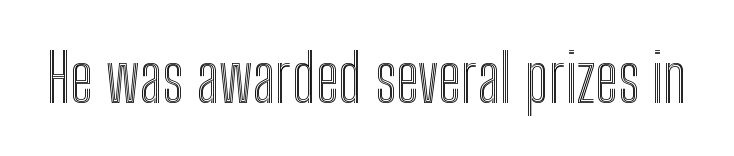
Spacing verdict: proportional, widths tailored to each character. Short note: letters normally spaced. Posture: straight, roman, zero tilt. Anything drawn beneath the words? Only blank space.
